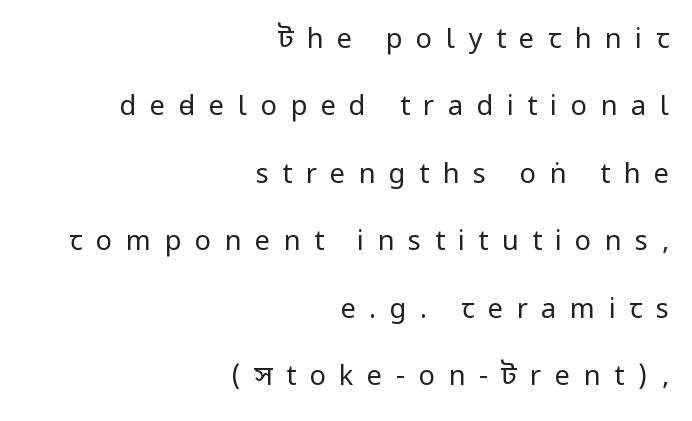
{"italic": "no", "bold": "no", "underline": "no", "align": "right", "line_spacing": "loose", "line_spacing_ratio": 2.5, "letter_spacing": "wide", "letter_spacing_em": 0.5, "glyph_px": 27}
